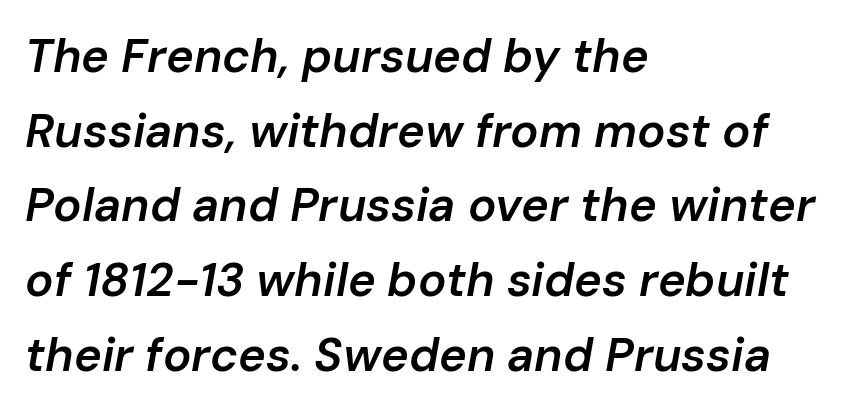
The image shows 47 px semibold type, italic (leaning right); set left-aligned, normal line spacing (1.59x), normal letter spacing, not underlined; low stroke contrast and a medium x-height.
